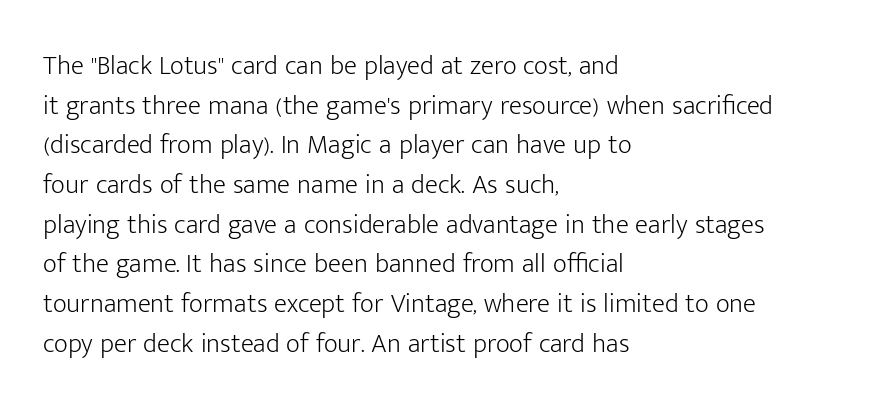
Q: Is the text bold? A: No.
Q: Is the text italic (slanted)? A: No, it is upright.
Q: Is the text underlined? A: No.
Q: How is the paragraph aligned? A: Left-aligned.
Q: Is the spacing between letters normal or unusually wide? A: Normal.
Q: Is the spacing between lines tight, normal or loose? A: Normal.
